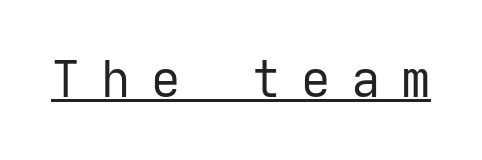
{"serif": "no", "italic": "no", "bold": "no", "weight": "regular", "width": "normal", "stroke_contrast": "low", "x_height": "medium", "underline": "yes", "letter_spacing": "wide", "letter_spacing_em": 0.42, "glyph_px": 49}
